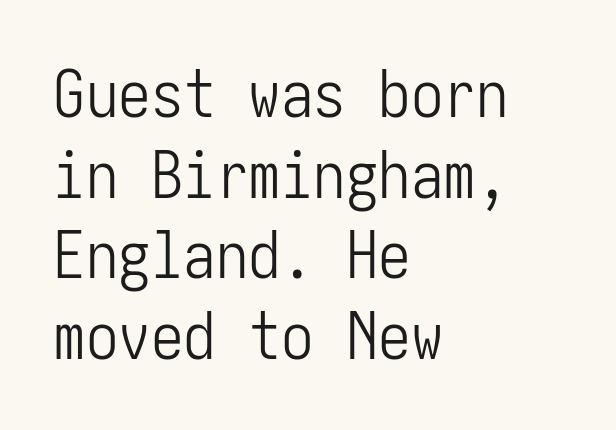
Q: Is the text bold? A: No.
Q: Is the text italic (slanted)? A: No, it is upright.
Q: Is the typeface a serif or a sans-serif typeface? A: Sans-serif.
Q: Is the text underlined? A: No.
Q: How is the paragraph aligned? A: Left-aligned.
Q: Is the spacing between letters normal or unusually wide? A: Normal.
Q: Width (condensed, normal, or wide)? A: Condensed.
Q: Stroke contrast? A: Low.
Q: x-height? A: Medium.
